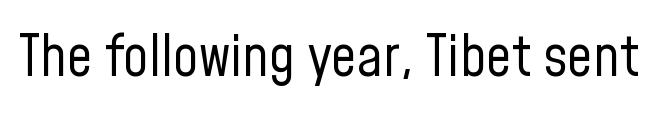
The font's upright variant was chosen for this text. Each letter keeps its own natural width here, so spacing adapts to shape. No extra tracking has been applied to these lines. Nothing sits at the stroke ends, so this counts as sans-serif. The passage shown is not underscored anywhere.
